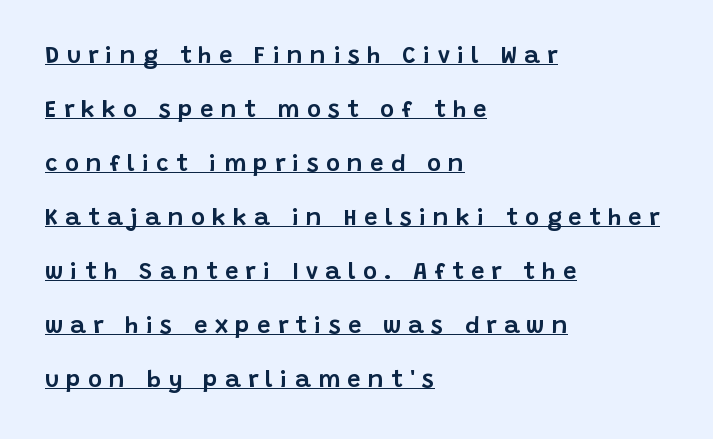
{"italic": "no", "underline": "yes", "align": "left", "line_spacing": "loose", "line_spacing_ratio": 2.25, "letter_spacing": "wide", "letter_spacing_em": 0.3, "glyph_px": 24}
